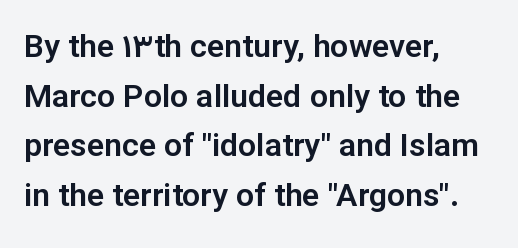
Q: Is the text italic (slanted)? A: No, it is upright.
Q: Is the typeface a serif or a sans-serif typeface? A: Sans-serif.
Q: Is the text underlined? A: No.
Q: How is the paragraph aligned? A: Left-aligned.
Q: Is the spacing between letters normal or unusually wide? A: Normal.
Q: Is the spacing between lines tight, normal or loose? A: Normal.
Q: Width (condensed, normal, or wide)? A: Normal.
Q: Stroke contrast? A: Low.
Q: x-height? A: Medium.
Q: Monospaced? A: No.
